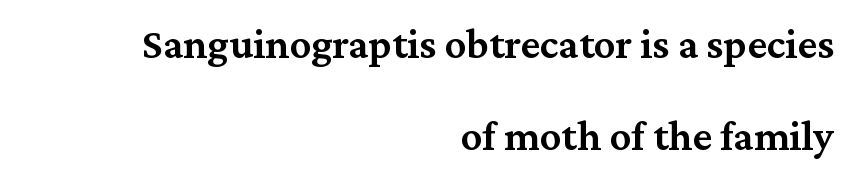
Q: Is the text bold? A: Semi-bold.
Q: Is the text italic (slanted)? A: No, it is upright.
Q: Is the typeface a serif or a sans-serif typeface? A: Serif.
Q: Is the text underlined? A: No.
Q: How is the paragraph aligned? A: Right-aligned.
Q: Is the spacing between letters normal or unusually wide? A: Normal.
Q: Is the spacing between lines tight, normal or loose? A: Loose.
Q: Width (condensed, normal, or wide)? A: Normal.
Q: Stroke contrast? A: Medium.
Q: x-height? A: Medium.
Q: Monospaced? A: No.
